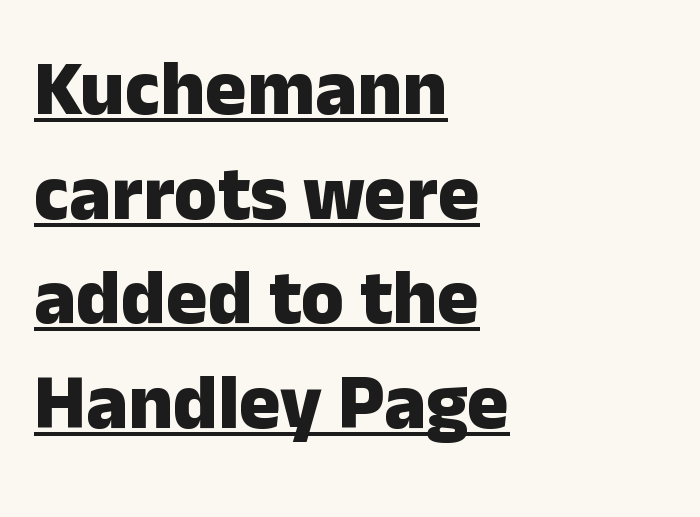
The image shows 78 px heavy sans-serif type, upright; set left-aligned, normal line spacing (1.34x), normal letter spacing, underlined; low stroke contrast and a medium x-height.
